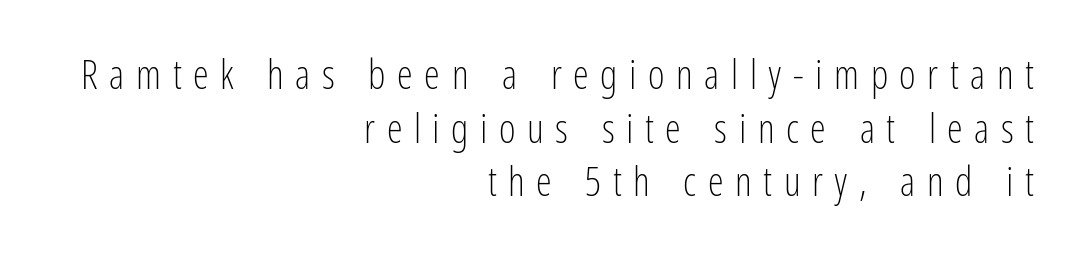
The typography opts for an upright posture over an oblique one. Observe the wide spacing: letters keep a clear distance from each other. Nobody drew a line under any word here. The space between consecutive lines is moderate. This rendering uses right alignment, leaving the left contour irregular.
